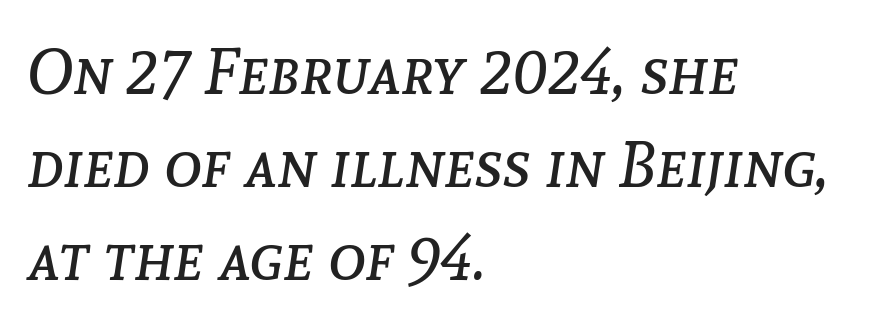
Q: Is the text bold? A: No.
Q: Is the text italic (slanted)? A: Yes, it leans right by about 8 degrees.
Q: Is the text underlined? A: No.
Q: How is the paragraph aligned? A: Left-aligned.
Q: Is the spacing between letters normal or unusually wide? A: Normal.
Q: Is the spacing between lines tight, normal or loose? A: Normal.
Q: Width (condensed, normal, or wide)? A: Normal.
Q: Stroke contrast? A: Low.
Q: x-height? A: Medium.
Q: Monospaced? A: No.
